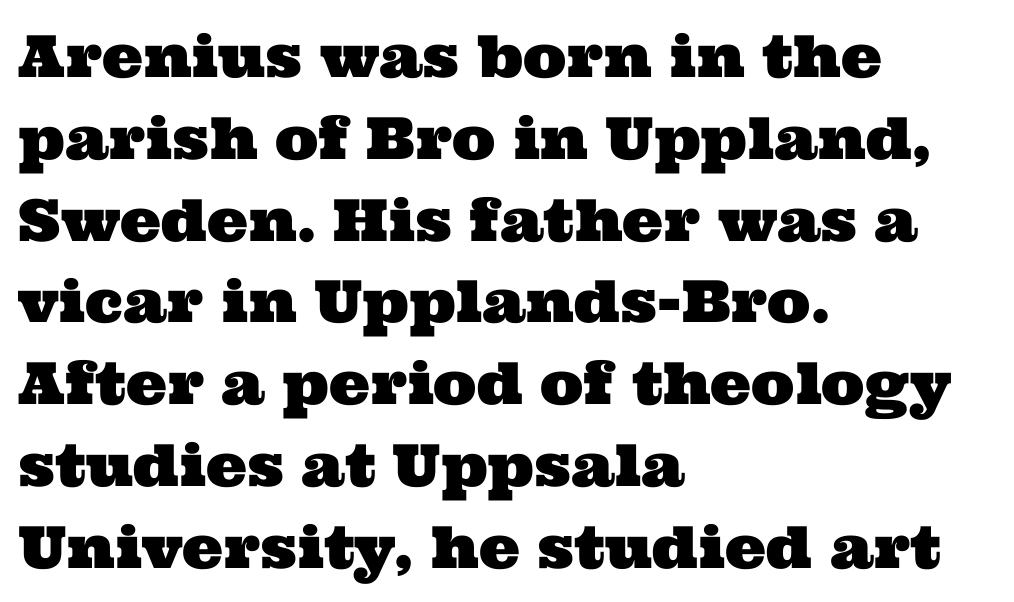
Q: Is the typeface a serif or a sans-serif typeface? A: Serif.
Q: Is the text underlined? A: No.
Q: How is the paragraph aligned? A: Left-aligned.
Q: Is the spacing between letters normal or unusually wide? A: Normal.
Q: Is the spacing between lines tight, normal or loose? A: Normal.
Q: Width (condensed, normal, or wide)? A: Wide.
Q: Stroke contrast? A: Medium.
Q: x-height? A: Medium.
Q: Monospaced? A: No.
